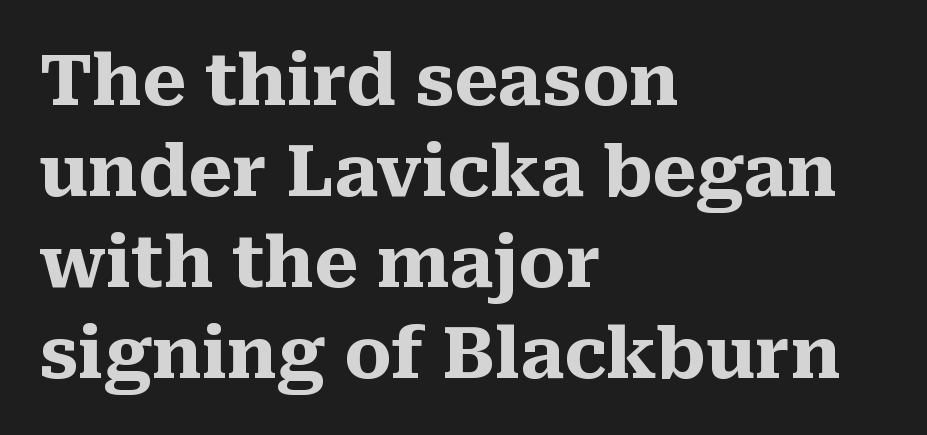
Q: Is the text bold? A: Yes.
Q: Is the text italic (slanted)? A: No, it is upright.
Q: Is the typeface a serif or a sans-serif typeface? A: Serif.
Q: Is the text underlined? A: No.
Q: How is the paragraph aligned? A: Left-aligned.
Q: Is the spacing between letters normal or unusually wide? A: Normal.
Q: Is the spacing between lines tight, normal or loose? A: Normal.
Q: Width (condensed, normal, or wide)? A: Normal.
Q: Stroke contrast? A: Medium.
Q: x-height? A: Medium.
Q: Monospaced? A: No.
